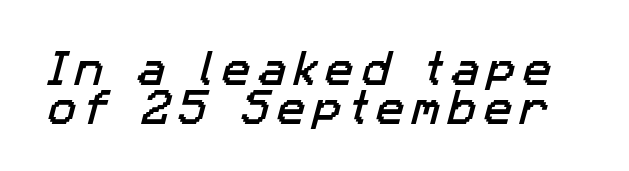
Descender tails drop into unmarked territory. Reading down the column, the eye jumps only a short way to each next line. Spacing between characters has been opened up far beyond the box default. The font family rendered here belongs to the sans-serif group.
